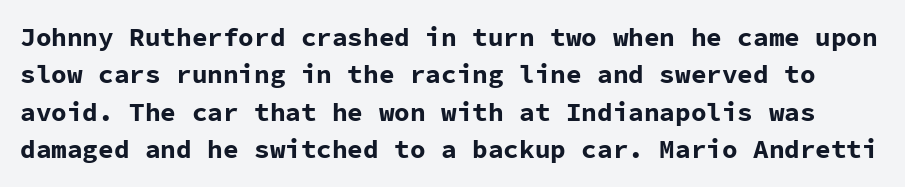
{"italic": "no", "bold": "yes", "underline": "no", "line_spacing": "normal", "line_spacing_ratio": 1.44, "letter_spacing": "normal", "letter_spacing_em": 0.0, "glyph_px": 26}
